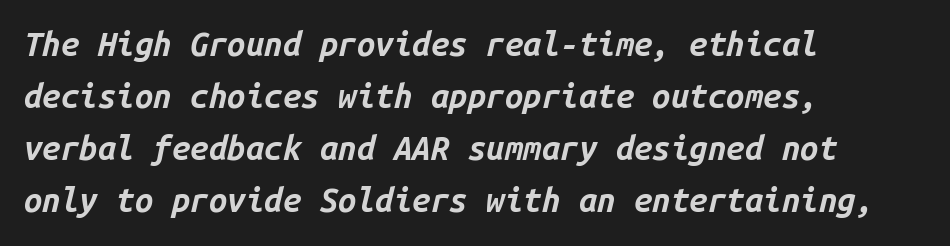
The passage is arranged the way most books set body copy — flush left. The face used here is monospaced, like something from a code editor. Thick stems and heavy bowls — unmistakably bold. Anything drawn beneath the words? Only blank space.
